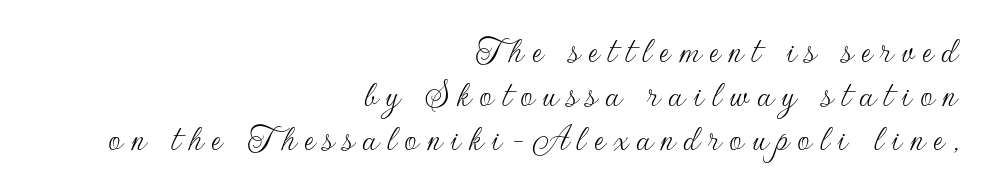
Leading is clearly below the norm, producing a dense column. Caption: face not bold, strokes unweighted. A typesetter would call this proportional, since set widths differ per character. Alignment: flush right.
